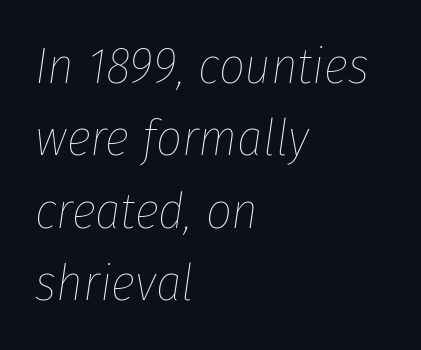
The image shows 51 px thin, condensed type, italic (leaning right); set left-aligned, normal line spacing (1.42x), normal letter spacing, not underlined; low stroke contrast and a medium x-height.
